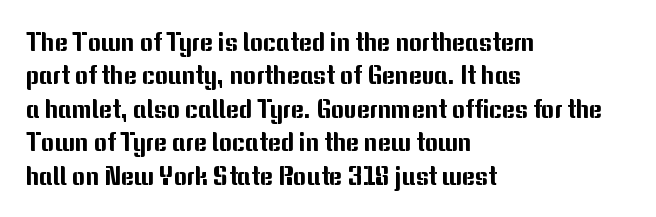
{"italic": "no", "underline": "no", "align": "left", "line_spacing": "normal", "line_spacing_ratio": 1.34, "letter_spacing": "normal", "letter_spacing_em": 0.0, "glyph_px": 25}
